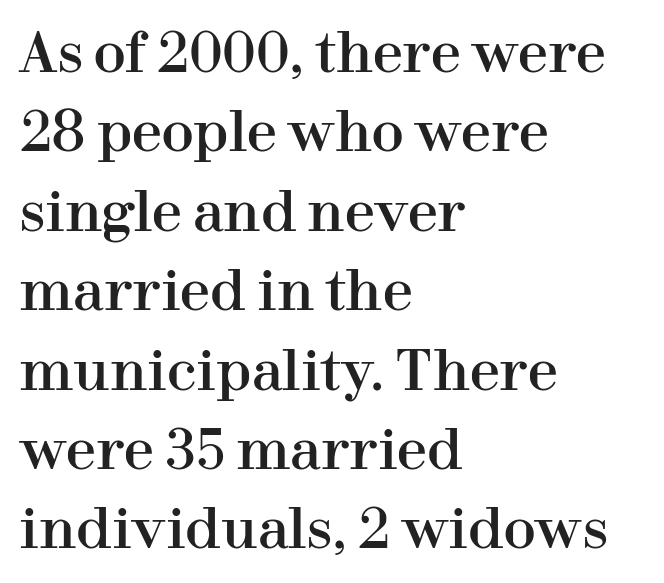
The image shows 54 px serif type, upright; set left-aligned, normal line spacing (1.47x), normal letter spacing, not underlined; high stroke contrast and a medium x-height.
